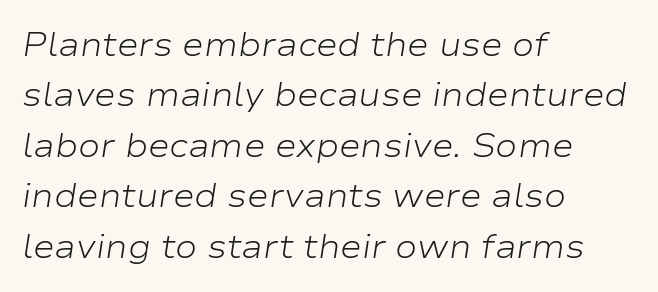
You could call the tracking neutral — neither tight nor loose. The letters are slanted; this is an italic face. Interline gaps are of average width in this sample. Stems and bowls with no extra thickness — not bold. If you drew a ruler down the left edge, every line would touch it. The area under the type is left untouched.
